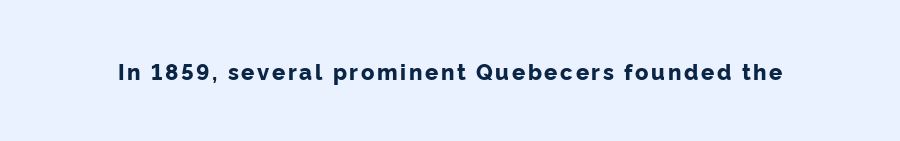
The image shows 22 px bold type, upright; set not underlined.
